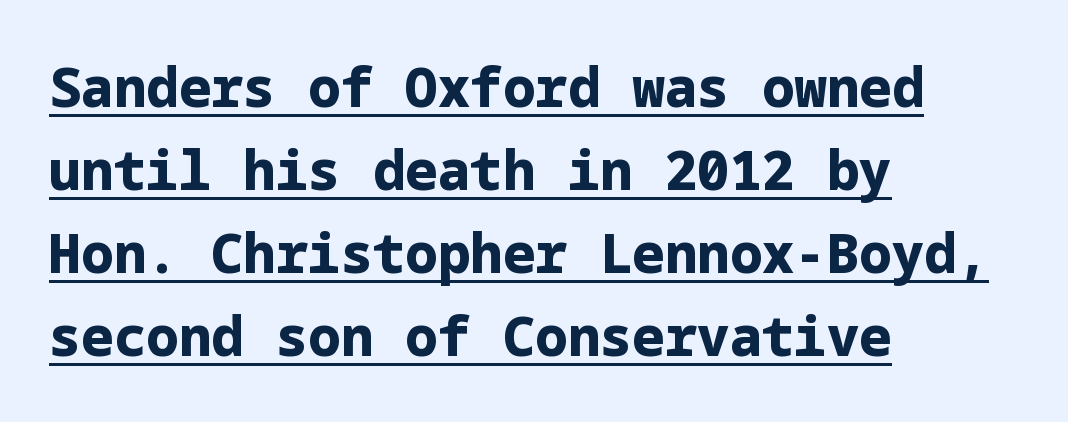
Q: Is the text bold? A: Yes.
Q: Is the text italic (slanted)? A: No, it is upright.
Q: Is the typeface a serif or a sans-serif typeface? A: Sans-serif.
Q: Is the text underlined? A: Yes.
Q: How is the paragraph aligned? A: Left-aligned.
Q: Is the spacing between letters normal or unusually wide? A: Normal.
Q: Is the spacing between lines tight, normal or loose? A: Normal.
Q: Width (condensed, normal, or wide)? A: Normal.
Q: Stroke contrast? A: Low.
Q: x-height? A: Medium.
